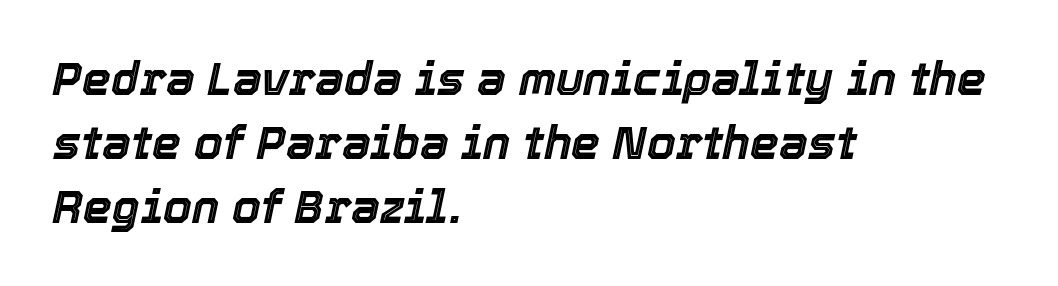
{"italic": "yes", "lean": "right", "slant_degrees": 12, "width": "normal", "x_height": "medium", "monospaced": "no", "underline": "no", "align": "left", "line_spacing": "normal", "line_spacing_ratio": 1.39, "letter_spacing": "normal", "letter_spacing_em": 0.0, "glyph_px": 46}
